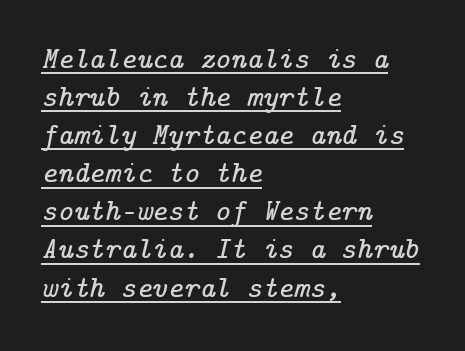
The image shows 30 px serif type, italic (leaning right); set left-aligned, normal line spacing (1.27x), normal letter spacing, underlined; low stroke contrast and a medium x-height.
